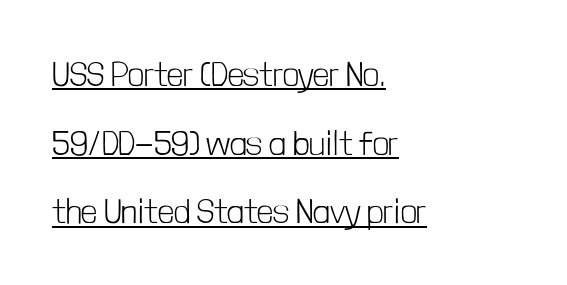
Each word holds together tightly as a unit, with standard inter-letter gaps. Each line of the rendering has a horizontal stroke beneath the glyphs. Look at the bottom of the vertical strokes: they stop flat, with no serifs. Horizontally, the lines are justified to the leading edge only.
